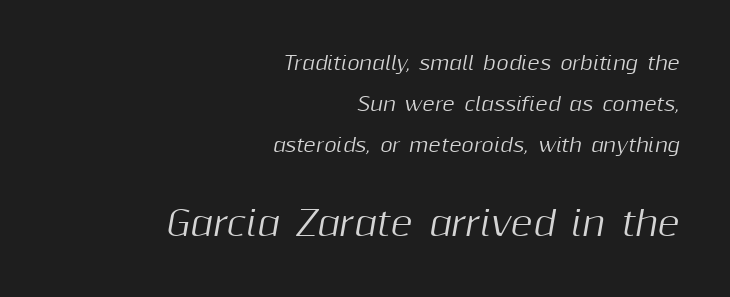
The image shows 34 px text type, italic (leaning right); set right-aligned, loose line spacing (2.17x), normal letter spacing, not underlined; the second (bottom) block is 1.79x larger; medium stroke contrast and a medium x-height.
